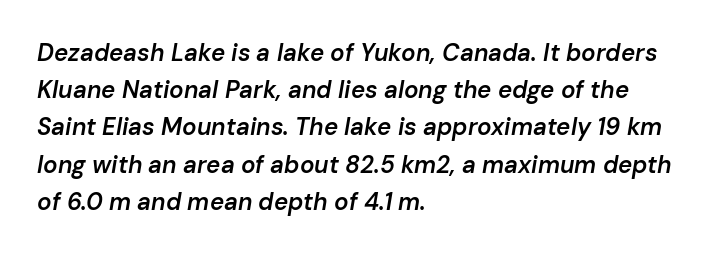
The image shows 24 px text type, italic (leaning right); set left-aligned, normal line spacing (1.55x), normal letter spacing, not underlined.
